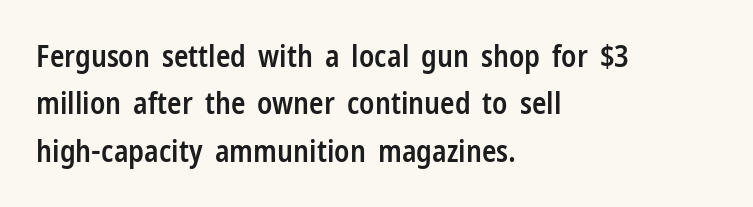
The image shows 30 px semibold, condensed sans-serif type, upright; set left-aligned, normal line spacing (1.58x), normal letter spacing, not underlined; low stroke contrast and a medium x-height.
